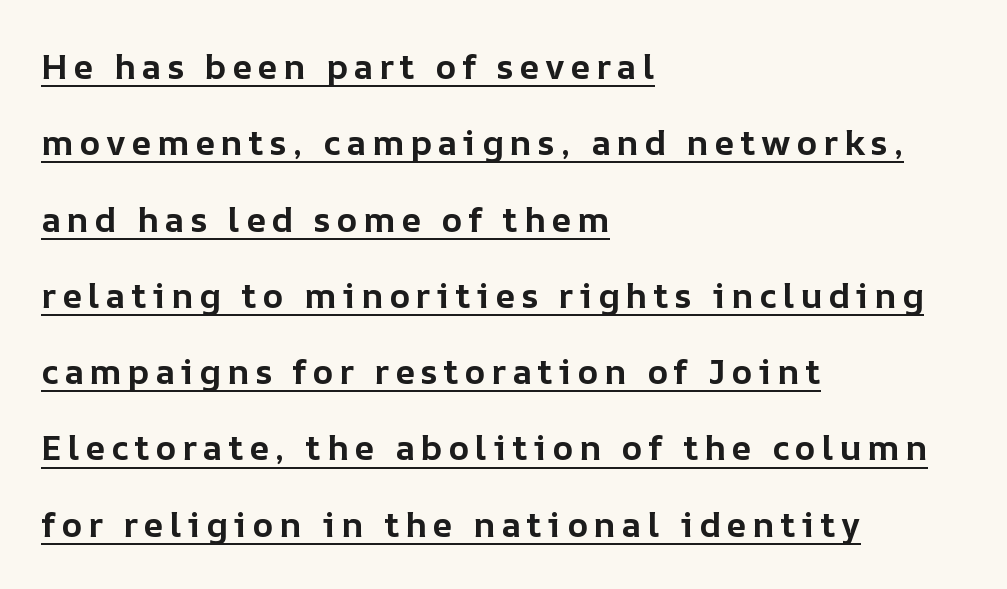
Has an underline been added? It has. When letters stand straight like this, we call the style roman or upright. Do the characters align in a grid? No, the font is proportional. Typeset ragged right — the left edge is the straight one.
